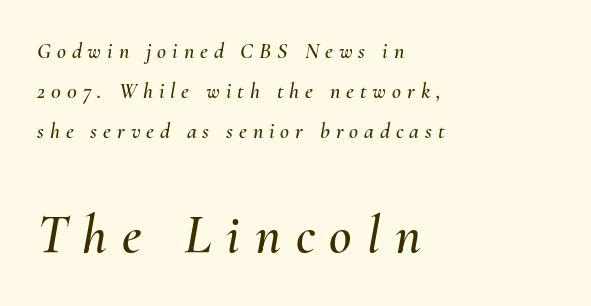
Note the varied advance widths — an 'i' is clearly narrower than an 'm'. This sample uses an oblique cut, with every glyph tilted off the vertical. Glyph-to-glyph distance is far greater than everyday printed text. Type size steps up from the first block to the second. Bare-footed words on every line.
